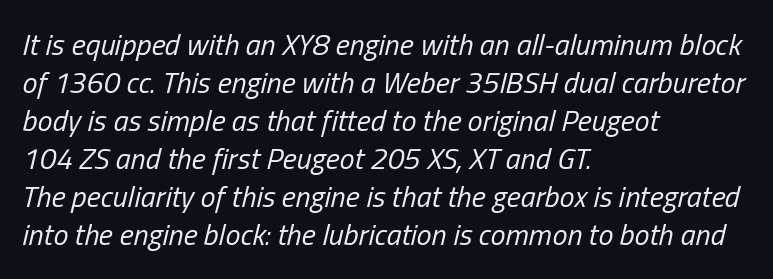
The image shows 30 px regular-weight, condensed type, italic (leaning right); set left-aligned, normal line spacing (1.27x), normal letter spacing, not underlined; low stroke contrast and a medium x-height.
